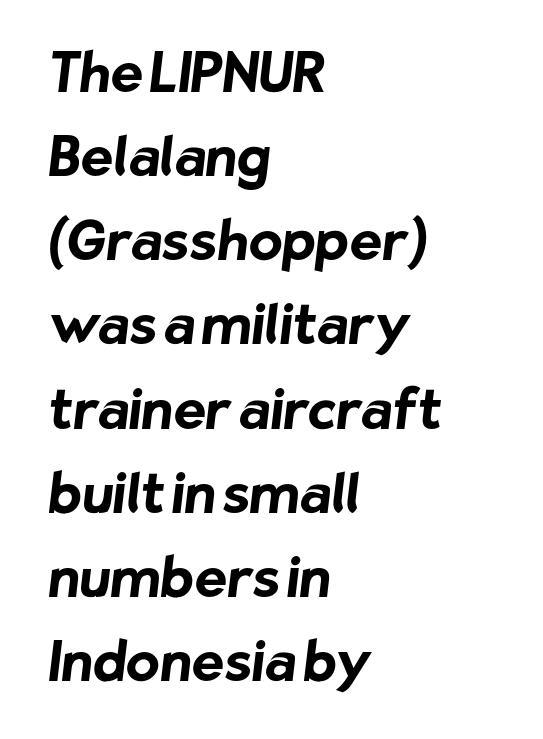
{"serif": "no", "bold": "yes", "weight": "bold", "width": "normal", "stroke_contrast": "low", "x_height": "medium", "monospaced": "no", "underline": "no", "align": "left", "line_spacing": "normal", "line_spacing_ratio": 1.53, "letter_spacing": "normal", "letter_spacing_em": 0.0, "glyph_px": 55}
